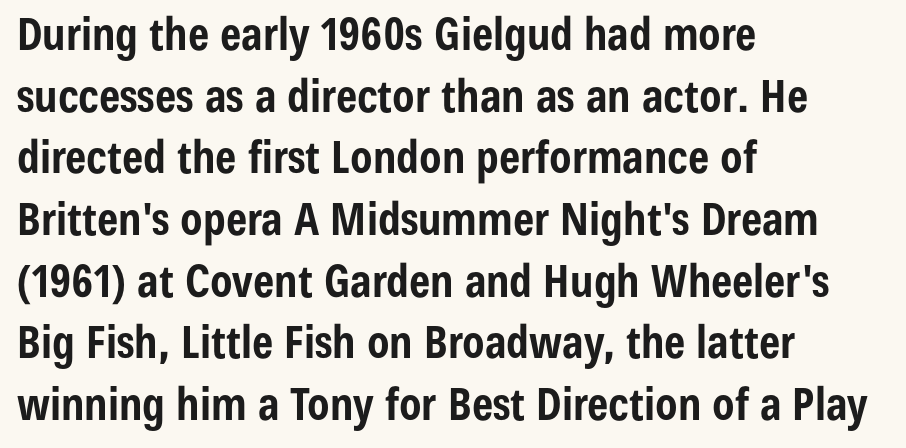
This is sans-serif lettering, the kind often seen on screens and signage. Typographic density is high because the face is bold. The passage shown is typed in a proportional face where columns would drift. Do the letters lean? They stand straight. Typeset ragged right — the left edge is the straight one. Descenders are the only things crossing below the line.
